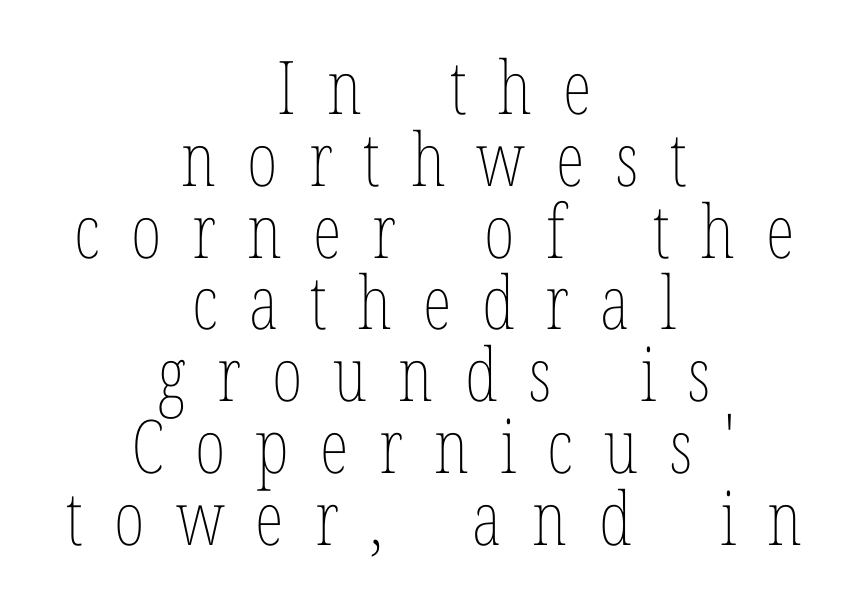
Teacher's note: observe the equal gaps on both sides — that is centered alignment. The strokes carry an ordinary text weight at most. Check the space under the baseline: it is left empty. This block would grow much taller if given ordinary leading; it's compressed now.
